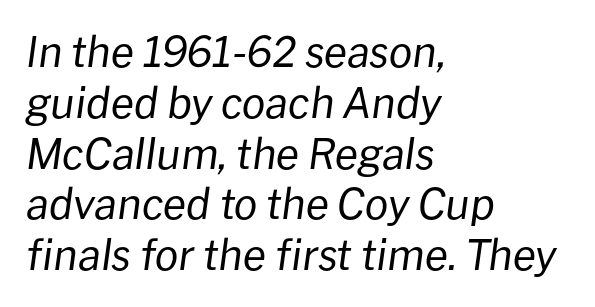
{"italic": "yes", "lean": "right", "slant_degrees": 8, "bold": "no", "weight": "regular", "width": "normal", "stroke_contrast": "low", "x_height": "medium", "monospaced": "no", "underline": "no", "align": "left", "line_spacing_ratio": 1.21, "letter_spacing": "normal", "letter_spacing_em": 0.0, "glyph_px": 42}
